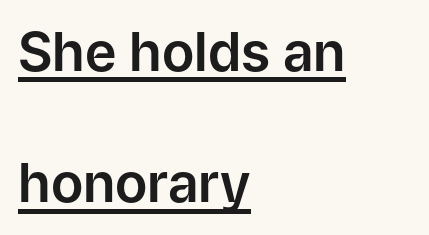
{"serif": "no", "italic": "no", "width": "normal", "stroke_contrast": "low", "x_height": "medium", "monospaced": "no", "underline": "yes", "align": "left", "line_spacing": "loose", "line_spacing_ratio": 2.43, "letter_spacing": "normal", "letter_spacing_em": 0.0, "glyph_px": 54}
